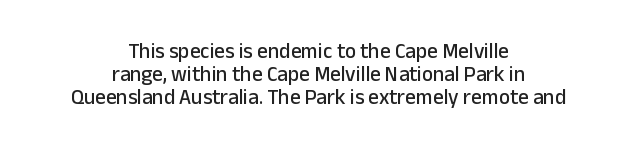
The image shows 21 px text type, upright; set centered, tight line spacing (1.09x), normal letter spacing, not underlined.
